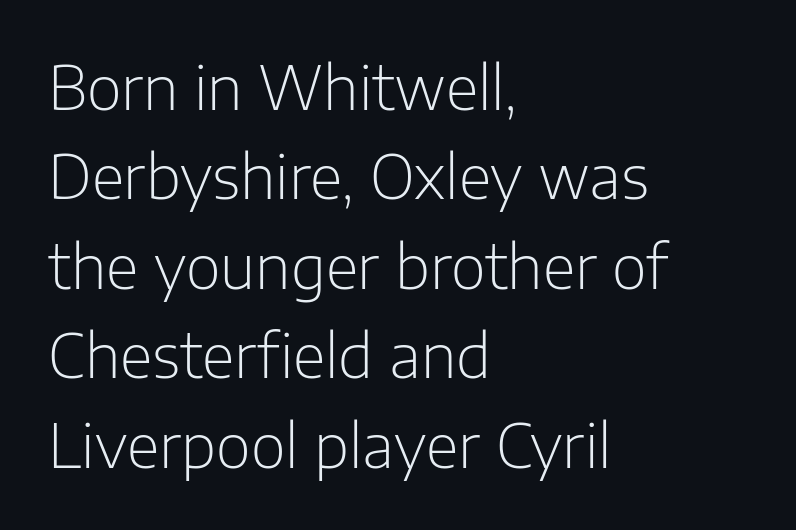
Q: Is the text bold? A: No.
Q: Is the text italic (slanted)? A: No, it is upright.
Q: Is the typeface a serif or a sans-serif typeface? A: Sans-serif.
Q: Is the text underlined? A: No.
Q: How is the paragraph aligned? A: Left-aligned.
Q: Is the spacing between letters normal or unusually wide? A: Normal.
Q: Is the spacing between lines tight, normal or loose? A: Normal.
Q: Width (condensed, normal, or wide)? A: Normal.
Q: Stroke contrast? A: Low.
Q: x-height? A: Medium.
Q: Monospaced? A: No.
